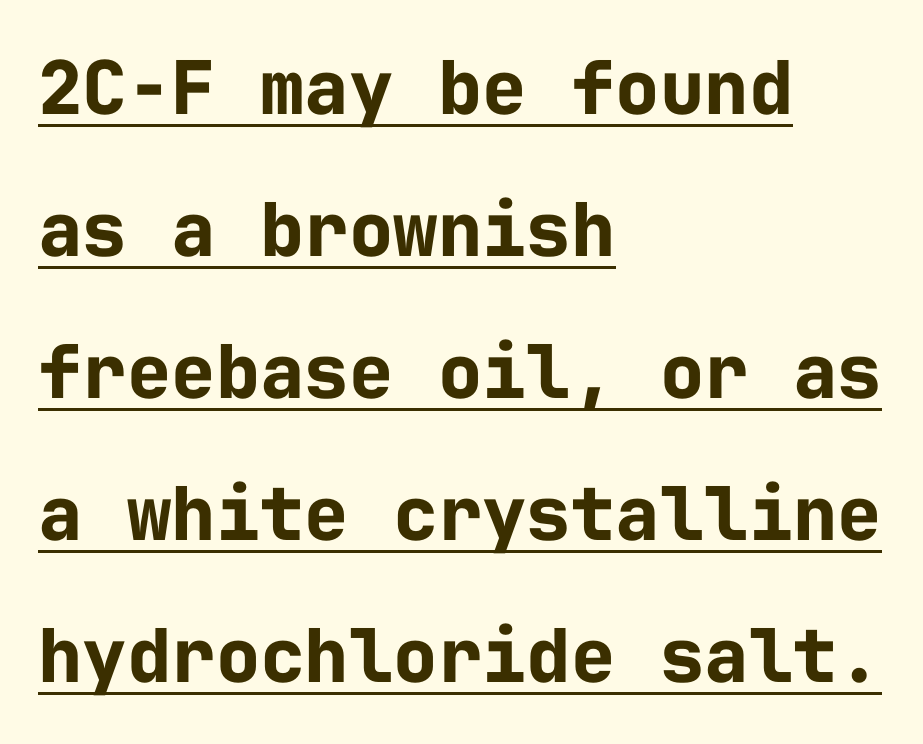
The image shows 74 px bold sans-serif type, upright, monospaced; set left-aligned, loose line spacing (1.92x), normal letter spacing, underlined; low stroke contrast and a medium x-height.
